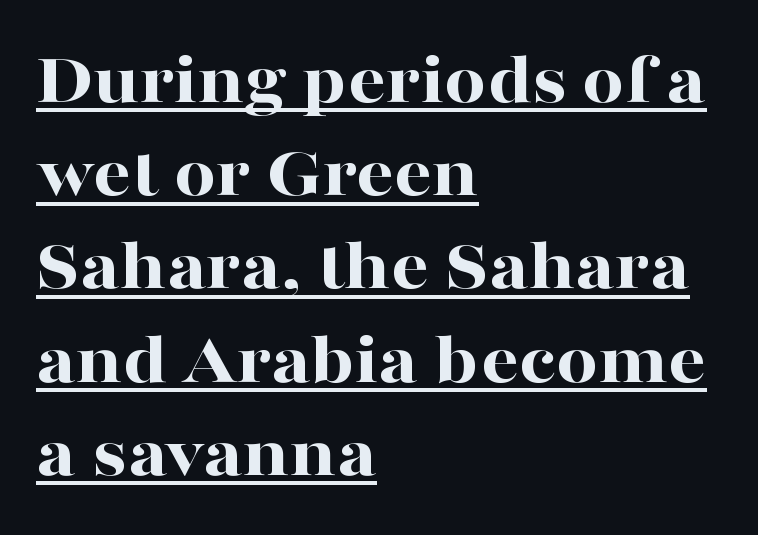
Each letter's strokes conclude with small projecting serifs. Here the designer chose a conventional face with non-uniform glyph widths. The designer left line spacing at the default. The font's upright variant was chosen for this text. How heavy is the stroke? Heavy — this is a bold. Characters follow at the spacing the type designer built in.
